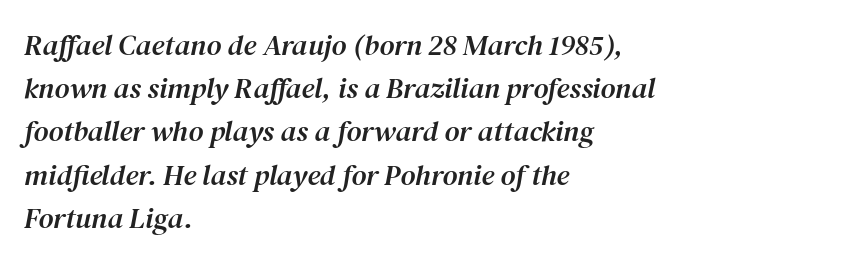
{"serif": "yes", "italic": "yes", "lean": "right", "slant_degrees": 12, "width": "normal", "stroke_contrast": "medium", "x_height": "medium", "monospaced": "no", "underline": "no", "align": "left", "line_spacing": "normal", "line_spacing_ratio": 1.49, "letter_spacing": "normal", "letter_spacing_em": 0.0, "glyph_px": 29}
